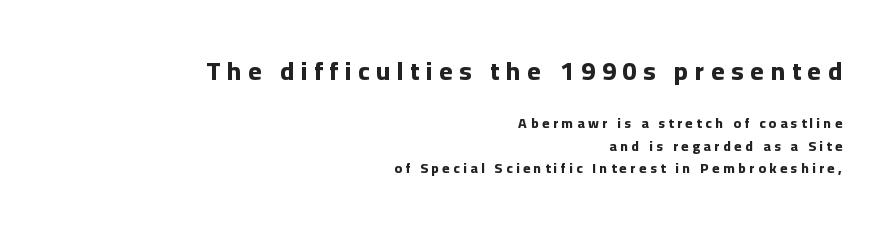
The image shows 26 px bold type, upright; set right-aligned, normal line spacing (1.62x), unusually wide letter spacing (+0.25 em), not underlined; the first (top) block is 1.86x larger.
